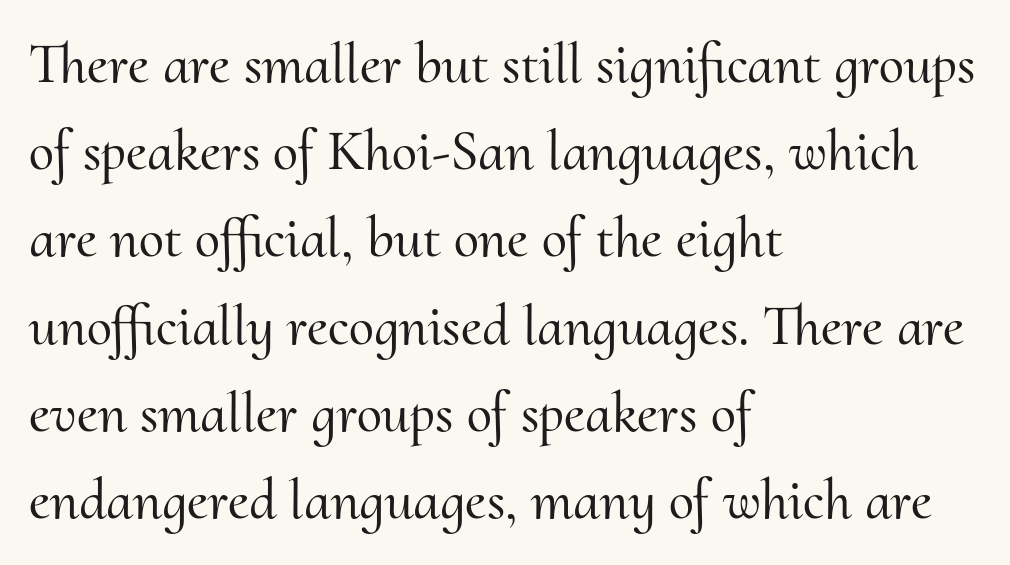
The image shows 57 px serif type, upright; set left-aligned, normal line spacing (1.53x), normal letter spacing, not underlined; medium stroke contrast and a small x-height.
